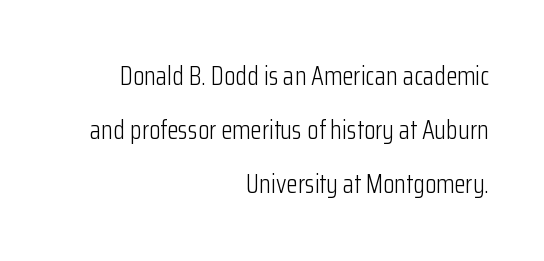
In terms of posture, this sample is upright. Weight: not bold — regular or lighter. Just letters on the line, the space beneath them empty. A typesetter would call this zero additional tracking. Which margin do the lines hug? The right one — the left edge is uneven.
